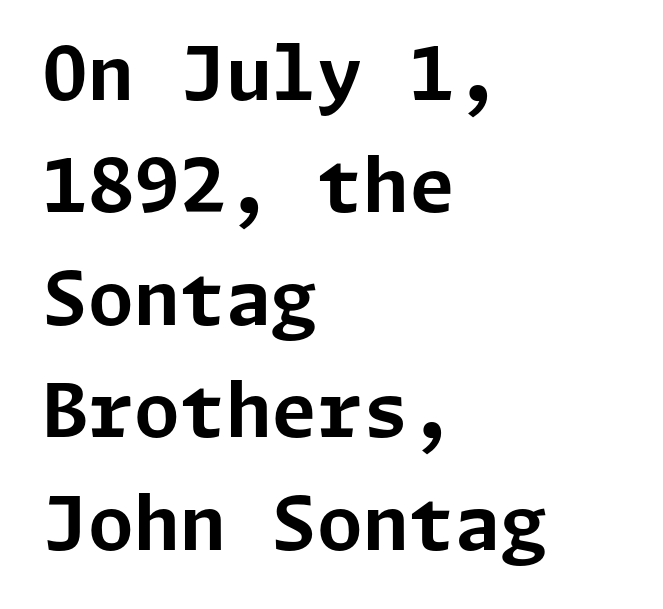
{"serif": "no", "italic": "no", "bold": "yes", "weight": "bold", "width": "normal", "stroke_contrast": "low", "x_height": "medium", "underline": "no", "align": "left", "line_spacing": "normal", "line_spacing_ratio": 1.52, "letter_spacing": "normal", "letter_spacing_em": 0.0, "glyph_px": 74}
